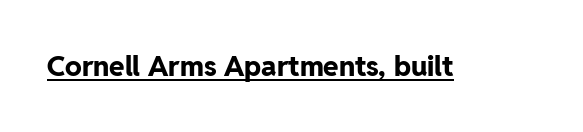
{"serif": "no", "italic": "no", "bold": "yes", "weight": "bold", "width": "normal", "stroke_contrast": "low", "x_height": "medium", "monospaced": "no", "underline": "yes", "letter_spacing": "normal", "letter_spacing_em": 0.0, "glyph_px": 28}
